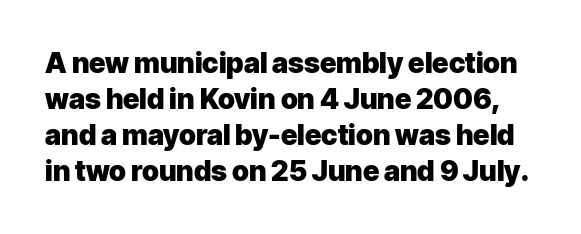
The image shows 28 px heavy sans-serif type, upright; set normal line spacing (1.29x), normal letter spacing, not underlined; low stroke contrast and a medium x-height.
